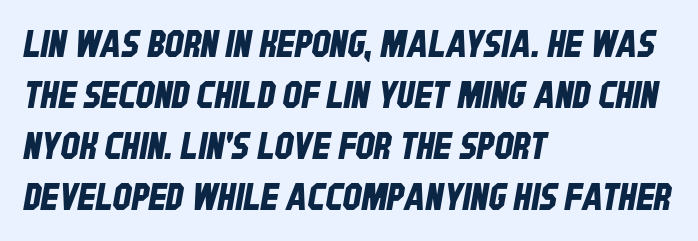
Character widths vary here, with narrow letters taking less room than wide ones. Regarding leading, the lines here are spaced in the standard way. No extra tracking has been applied to these lines. The zone under the glyphs is completely vacant. Does the copy run flush right? No — it runs flush left.
